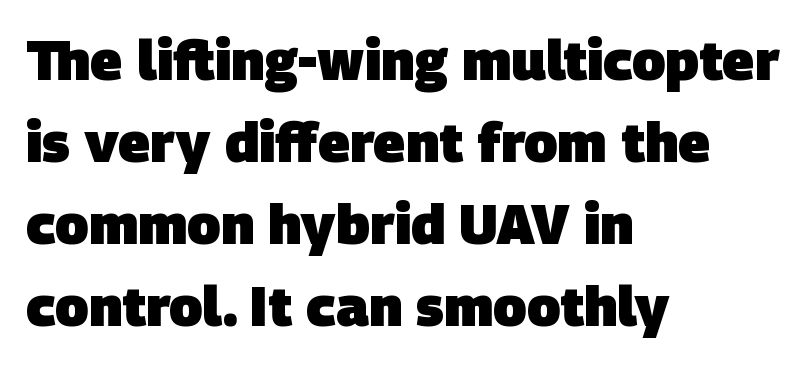
{"serif": "no", "bold": "yes", "weight": "heavy", "width": "normal", "stroke_contrast": "low", "x_height": "large", "monospaced": "no", "underline": "no", "align": "left", "line_spacing": "normal", "line_spacing_ratio": 1.49, "letter_spacing": "normal", "letter_spacing_em": 0.0, "glyph_px": 55}
